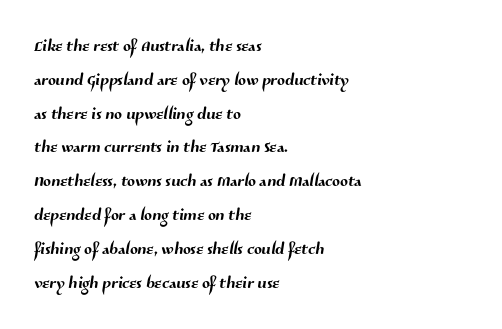
Q: Is the text underlined? A: No.
Q: How is the paragraph aligned? A: Left-aligned.
Q: Is the spacing between letters normal or unusually wide? A: Normal.
Q: Is the spacing between lines tight, normal or loose? A: Normal.
